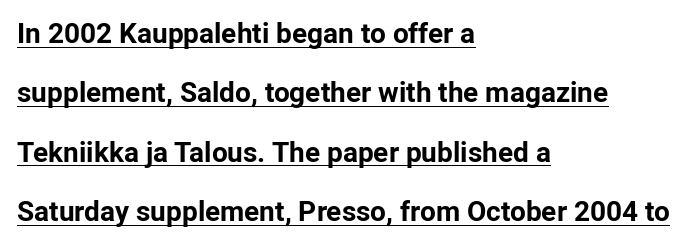
Vertical spacing — loose. These lines are set flush left with a ragged right edge. Has an underline been added? It has. The face used here is proportionally spaced, like ordinary book or web type. The passage shown has conventional tracking throughout.
